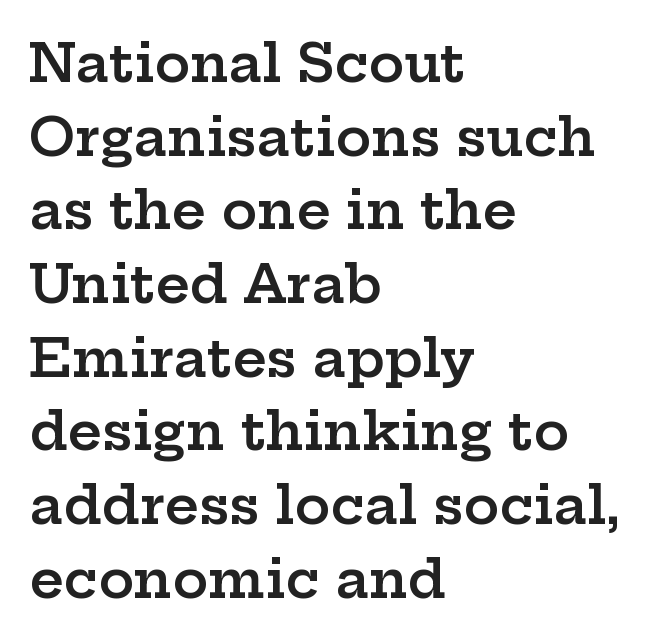
The line texture is even and compact thanks to regular tracking. The rendering anchors every line to the left-hand side. Bold? Not quite — semibold, heavier than regular but stopping short. Every stem runs plumb, perpendicular to the baseline. The rows are spaced the way most documents space them. Here the designer chose a conventional face with non-uniform glyph widths.
